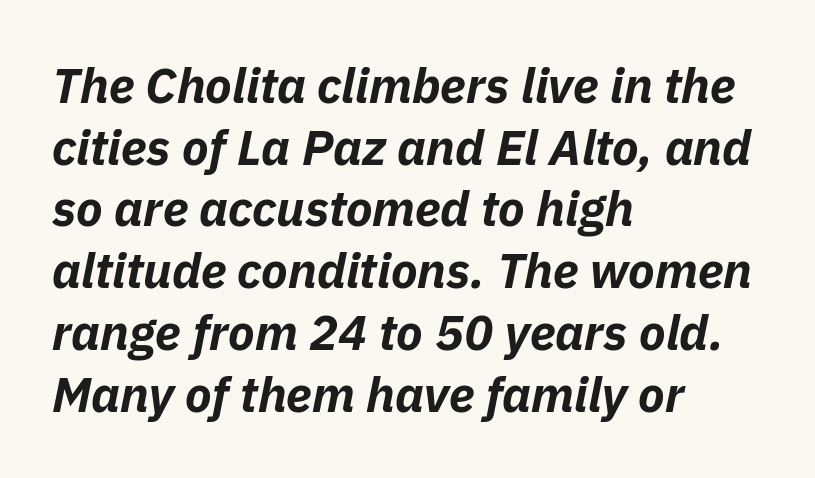
{"italic": "yes", "lean": "right", "slant_degrees": 11, "bold": "yes", "weight": "bold", "width": "normal", "stroke_contrast": "low", "x_height": "medium", "monospaced": "no", "underline": "no", "align": "left", "line_spacing": "normal", "line_spacing_ratio": 1.26, "letter_spacing": "normal", "letter_spacing_em": 0.0, "glyph_px": 49}
